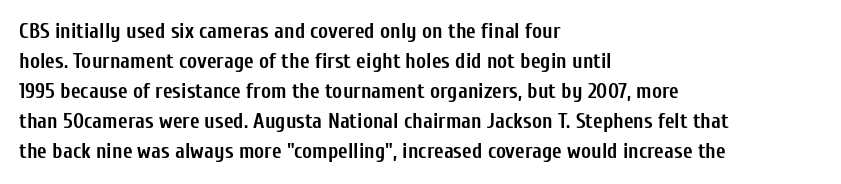
The image shows 21 px bold type, upright; set left-aligned, normal line spacing (1.43x), normal letter spacing, not underlined.
